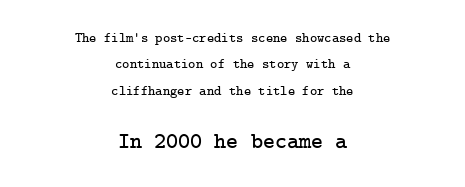
The image shows 23 px text type, upright; set centered, line spacing 1.89x, normal letter spacing, not underlined; the second (bottom) block is 1.64x larger.
